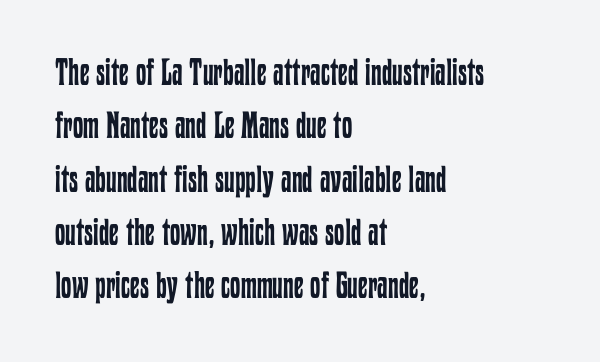
Q: Is the text bold? A: No.
Q: Is the text italic (slanted)? A: No, it is upright.
Q: Is the text underlined? A: No.
Q: How is the paragraph aligned? A: Left-aligned.
Q: Is the spacing between letters normal or unusually wide? A: Normal.
Q: Is the spacing between lines tight, normal or loose? A: Normal.
Q: Width (condensed, normal, or wide)? A: Condensed.
Q: Stroke contrast? A: Low.
Q: x-height? A: Medium.
Q: Monospaced? A: No.
